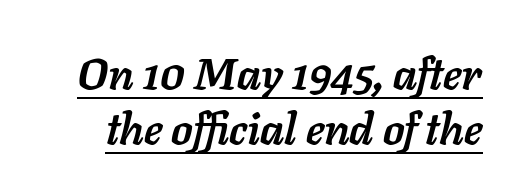
The image shows 44 px semibold type, italic (leaning right); set line spacing 1.24x, normal letter spacing, underlined; low stroke contrast and a medium x-height.
